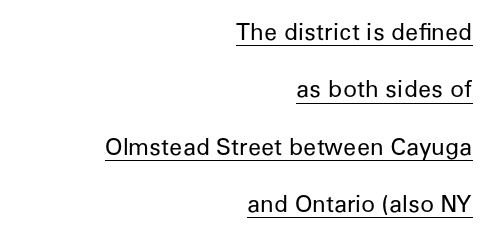
A quiet, ordinary-to-light weight characterises the typeface. The letters stand straight up with perfectly vertical stems. Short and long lines alike share a common ending point at right. Successive baselines arrive slowly, with a big drop between each. The words here are underlined.
